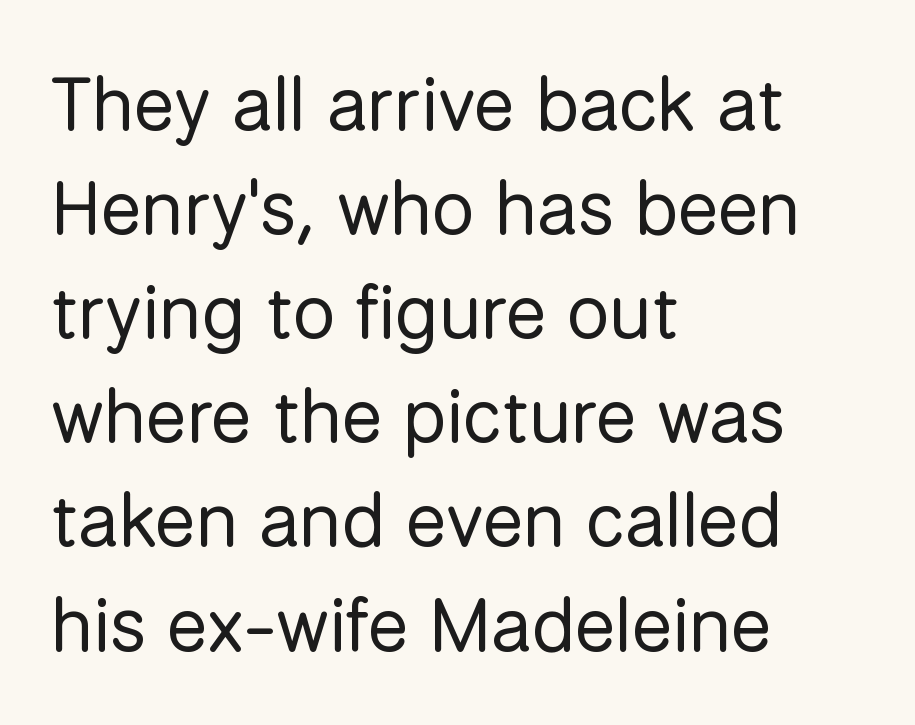
Glance below the letters and you will spot only blank space. The compositor pushed each line to the left boundary. The axis of the letterforms is exactly vertical. Short note: letters normally spaced. The passage shown stacks its lines at a standard gap. The rendering uses natural spacing where letterforms have individual widths.
